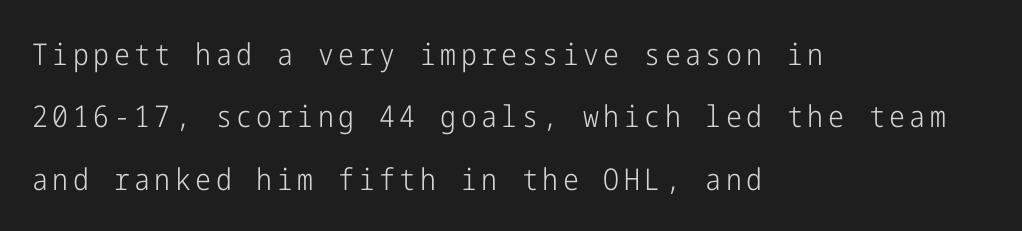
The image shows 30 px light, condensed sans-serif type, upright; set left-aligned, loose line spacing (2.08x), not underlined; low stroke contrast and a medium x-height.
